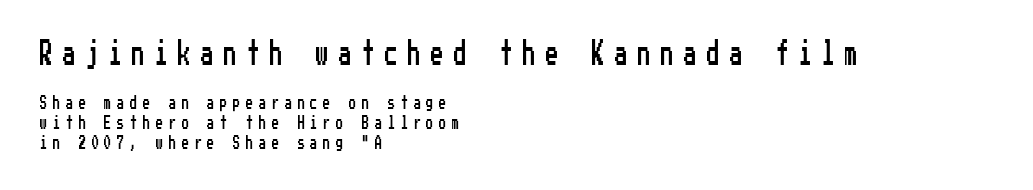
All the whitespace from short lines collects on the right. What stands out about the letter spacing? Its width — letters are far apart. Horizontal bands of white between lines are of average thickness. Lines of text with bare space underneath. Every character sits straight up, as roman type does.
